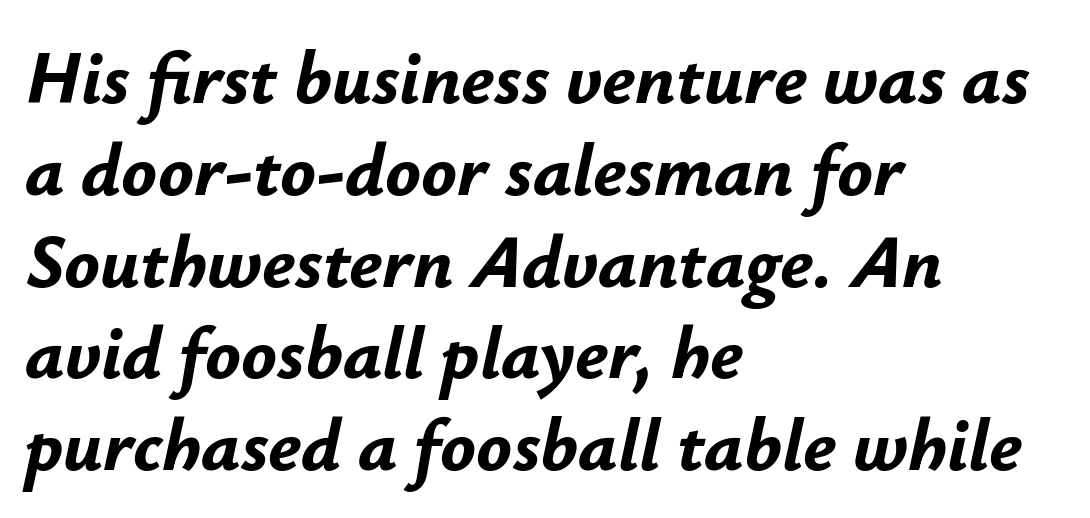
The image shows 74 px bold type, italic (leaning right); set left-aligned, line spacing 1.24x, normal letter spacing, not underlined; low stroke contrast and a small x-height.
